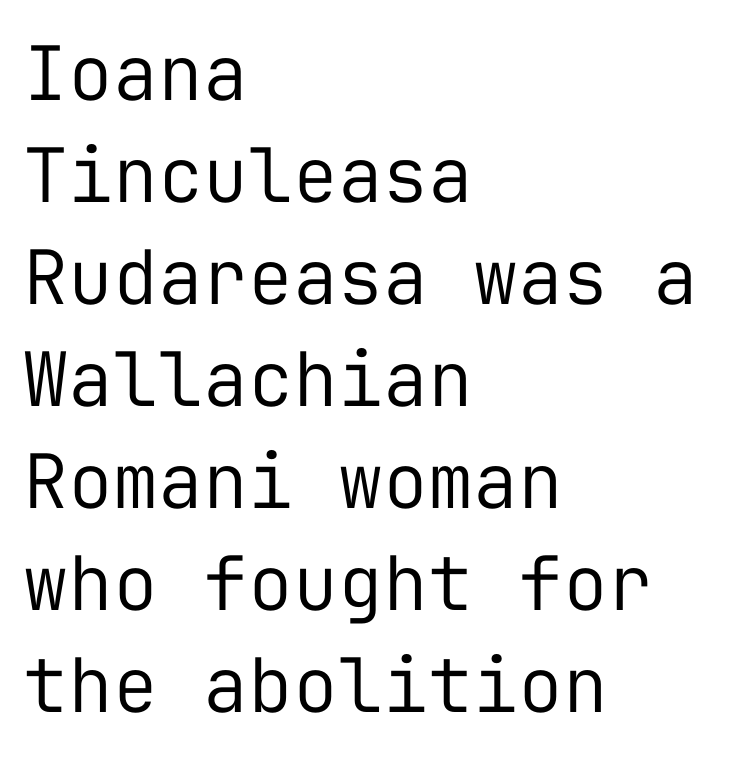
The paragraph shown leans on its left margin. Note: no serifs on the glyphs. Counters stay open thanks to moderate or lighter strokes. Looks like terminal output: every glyph gets an equal slot.
